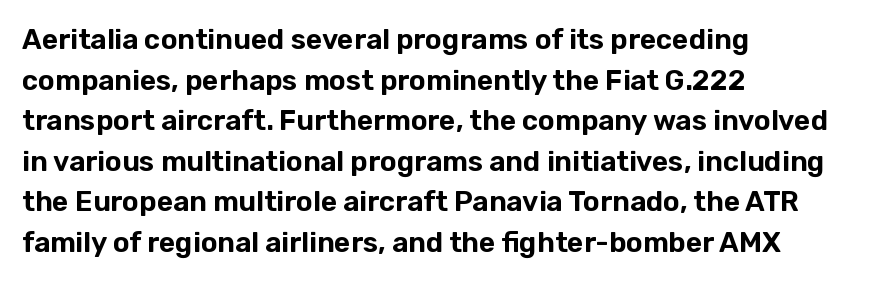
{"serif": "no", "italic": "no", "width": "normal", "stroke_contrast": "low", "x_height": "medium", "monospaced": "no", "underline": "no", "align": "left", "line_spacing": "normal", "line_spacing_ratio": 1.45, "letter_spacing": "normal", "letter_spacing_em": 0.0, "glyph_px": 28}
